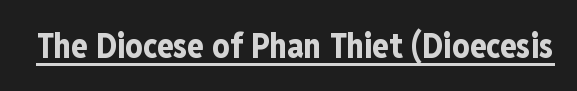
The image shows 34 px bold, condensed sans-serif type, upright; set normal letter spacing, underlined; low stroke contrast and a medium x-height.
